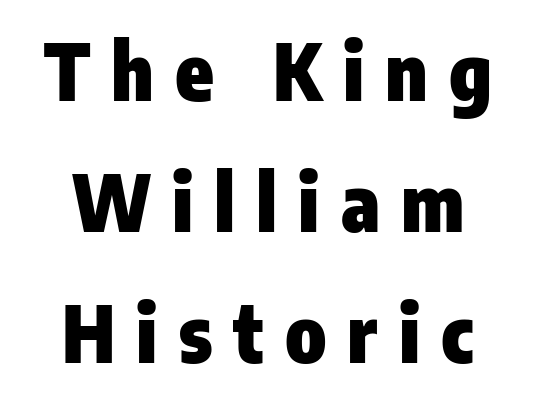
Q: Is the text bold? A: Yes.
Q: Is the text italic (slanted)? A: No, it is upright.
Q: Is the typeface a serif or a sans-serif typeface? A: Sans-serif.
Q: Is the text underlined? A: No.
Q: How is the paragraph aligned? A: Centered.
Q: Is the spacing between letters normal or unusually wide? A: Unusually wide.
Q: Is the spacing between lines tight, normal or loose? A: Normal.
Q: Width (condensed, normal, or wide)? A: Condensed.
Q: Stroke contrast? A: Low.
Q: x-height? A: Medium.
Q: Monospaced? A: No.
